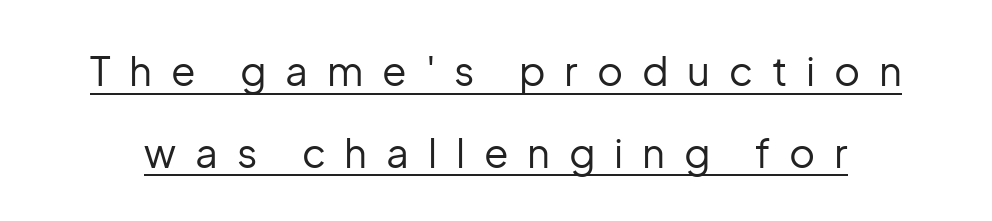
Q: Is the text bold? A: No.
Q: Is the text italic (slanted)? A: No, it is upright.
Q: Is the typeface a serif or a sans-serif typeface? A: Sans-serif.
Q: Is the text underlined? A: Yes.
Q: Is the spacing between letters normal or unusually wide? A: Unusually wide.
Q: Is the spacing between lines tight, normal or loose? A: Loose.
Q: Width (condensed, normal, or wide)? A: Normal.
Q: Stroke contrast? A: Low.
Q: x-height? A: Medium.
Q: Monospaced? A: No.
